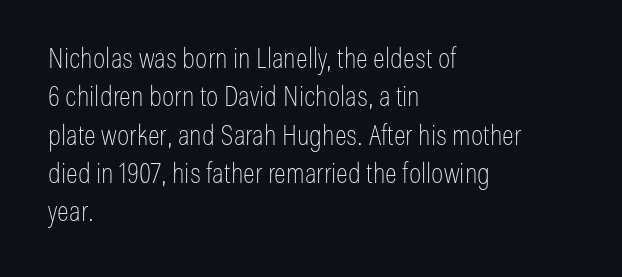
{"serif": "no", "italic": "no", "bold": "no", "weight": "thin", "width": "condensed", "stroke_contrast": "low", "x_height": "medium", "monospaced": "no", "underline": "no", "align": "left", "line_spacing": "normal", "line_spacing_ratio": 1.37, "letter_spacing": "normal", "letter_spacing_em": 0.0, "glyph_px": 28}
